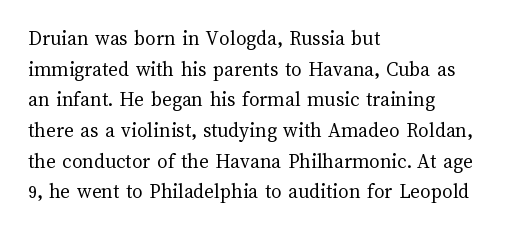
The image shows 21 px text type, upright; set left-aligned, normal line spacing (1.46x), normal letter spacing, not underlined.
